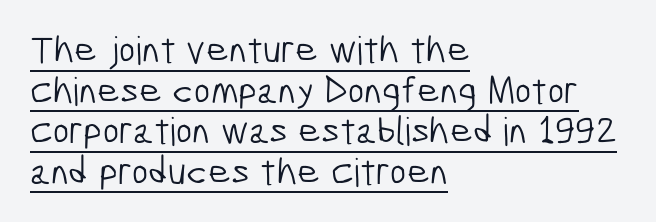
Proportional: the letters do not fall into vertical columns. Typeset ragged right — the left edge is the straight one. The text was rendered using a sans face with plain stroke endings. Leading is clearly below the norm, producing a dense column.
